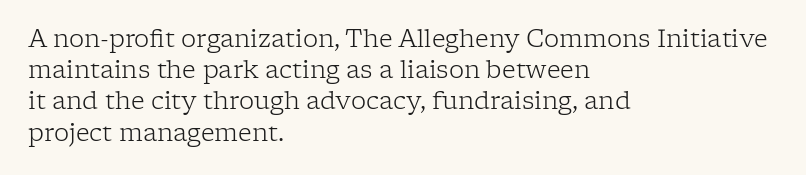
The image shows 24 px text type, upright; set left-aligned, normal line spacing (1.3x), normal letter spacing, not underlined.
